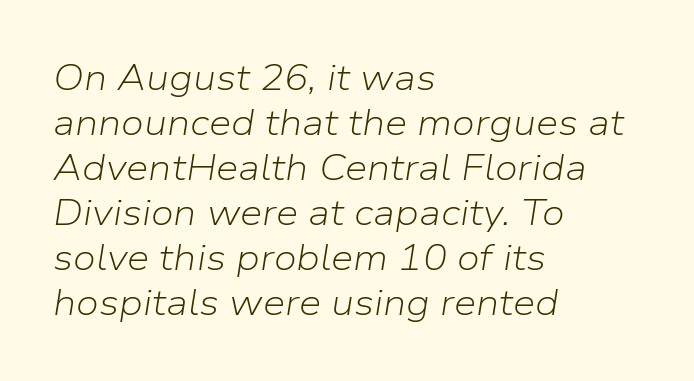
Look at the tracking — it's just the regular setting, nothing added. The typesetter chose a ragged-right arrangement here. Each letter keeps its own natural width here, so spacing adapts to shape. The rendering applies a slant to the glyphs.
